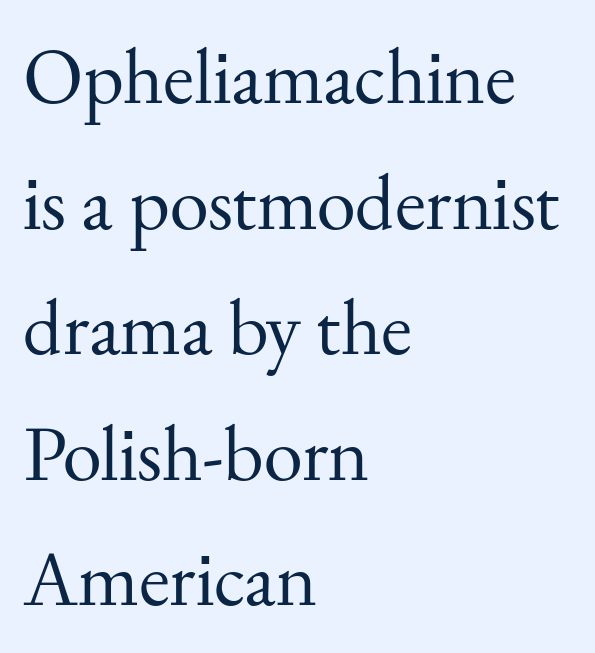
Nobody drew a line under any word here. These lines keep a tight, regular rhythm from letter to letter. The passage shown stacks its lines at a standard gap. Weight: in the light-to-regular range. Spacing verdict: proportional, widths tailored to each character.
